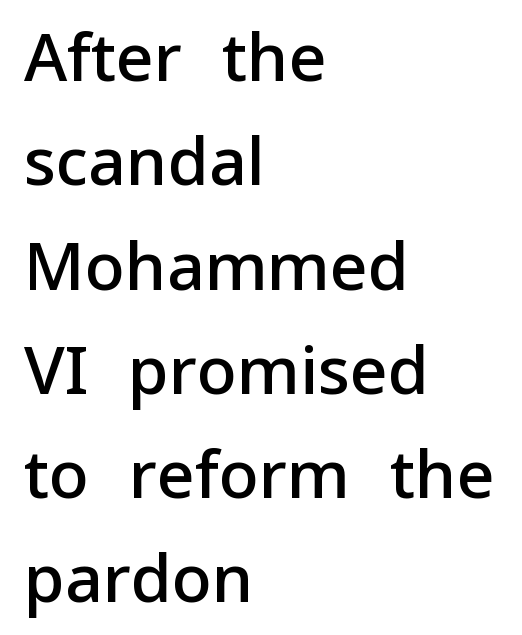
{"serif": "no", "italic": "no", "bold": "semi", "weight": "semibold", "width": "normal", "stroke_contrast": "low", "x_height": "medium", "monospaced": "no", "underline": "no", "align": "left", "line_spacing": "normal", "line_spacing_ratio": 1.58, "letter_spacing": "normal", "letter_spacing_em": 0.0, "glyph_px": 66}
